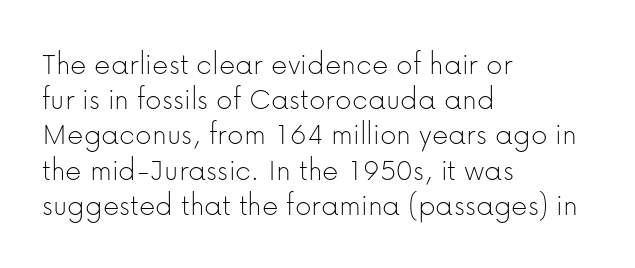
Q: Is the text bold? A: No.
Q: Is the text italic (slanted)? A: No, it is upright.
Q: Is the typeface a serif or a sans-serif typeface? A: Sans-serif.
Q: Is the text underlined? A: No.
Q: How is the paragraph aligned? A: Left-aligned.
Q: Is the spacing between letters normal or unusually wide? A: Normal.
Q: Is the spacing between lines tight, normal or loose? A: Tight.
Q: Width (condensed, normal, or wide)? A: Normal.
Q: Stroke contrast? A: Low.
Q: x-height? A: Medium.
Q: Monospaced? A: No.
